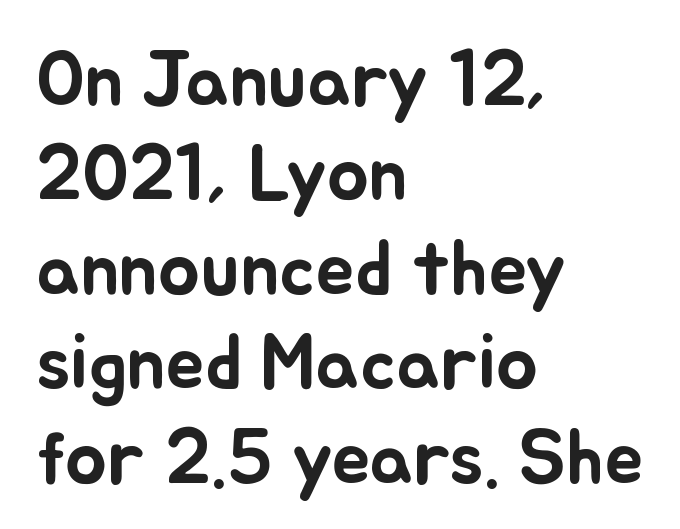
Q: Is the text italic (slanted)? A: No, it is upright.
Q: Is the text underlined? A: No.
Q: How is the paragraph aligned? A: Left-aligned.
Q: Is the spacing between letters normal or unusually wide? A: Normal.
Q: Width (condensed, normal, or wide)? A: Normal.
Q: Stroke contrast? A: Low.
Q: x-height? A: Small.
Q: Monospaced? A: No.
